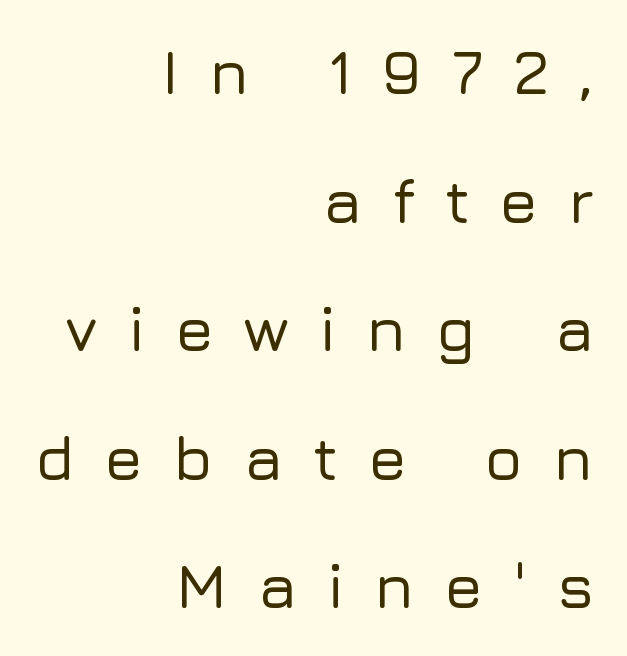
Q: Is the text italic (slanted)? A: No, it is upright.
Q: Is the typeface a serif or a sans-serif typeface? A: Sans-serif.
Q: Is the text underlined? A: No.
Q: How is the paragraph aligned? A: Right-aligned.
Q: Is the spacing between letters normal or unusually wide? A: Unusually wide.
Q: Is the spacing between lines tight, normal or loose? A: Loose.
Q: Width (condensed, normal, or wide)? A: Normal.
Q: Stroke contrast? A: Low.
Q: x-height? A: Medium.
Q: Monospaced? A: No.
